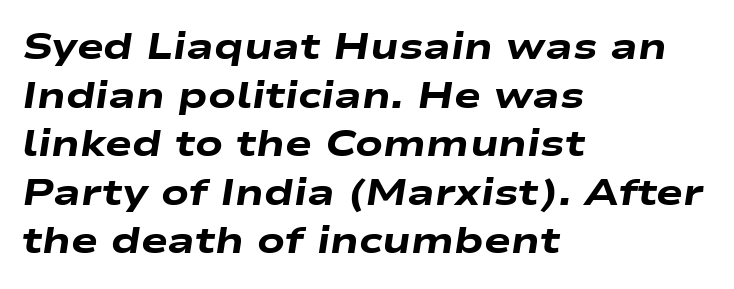
Layout note: lines flush left. Looks like regular typesetting: each glyph gets only the width it needs. Glance below the letters and you will spot only blank space. How would I describe the line gaps? Plain and ordinary. Does the weight exceed regular? Yes, all the way to bold. This rendering leaves character spacing at its baseline value.
